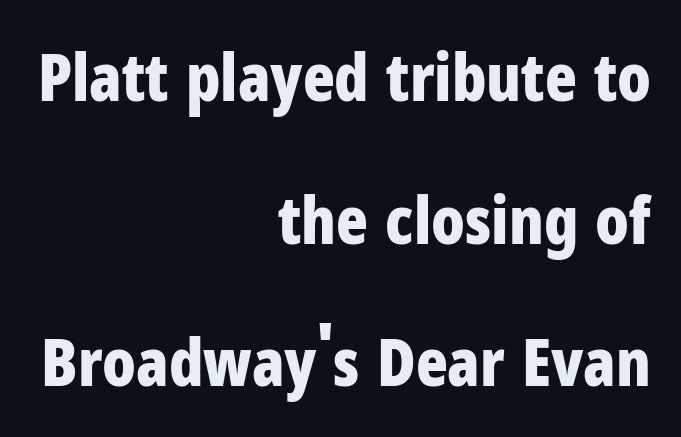
The image shows 66 px bold, condensed sans-serif type, upright; set right-aligned, loose line spacing (2.16x), normal letter spacing, not underlined; low stroke contrast and a medium x-height.
